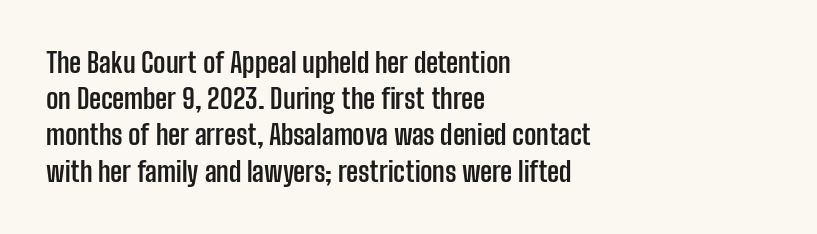
Q: Is the text bold? A: Yes.
Q: Is the text italic (slanted)? A: No, it is upright.
Q: Is the text underlined? A: No.
Q: How is the paragraph aligned? A: Left-aligned.
Q: Is the spacing between letters normal or unusually wide? A: Normal.
Q: Is the spacing between lines tight, normal or loose? A: Normal.
